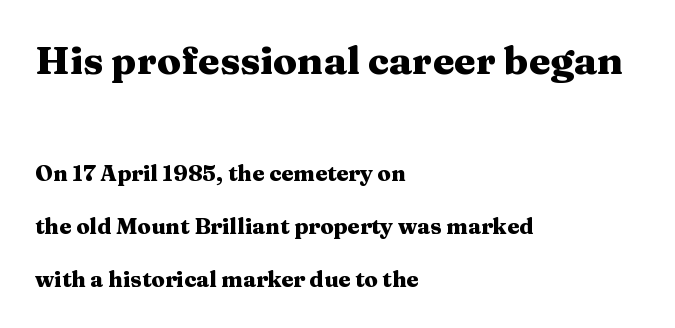
{"serif": "yes", "italic": "no", "bold": "yes", "weight": "heavy", "width": "wide", "stroke_contrast": "medium", "x_height": "medium", "monospaced": "no", "underline": "no", "align": "left", "line_spacing": "loose", "line_spacing_ratio": 2.39, "letter_spacing": "normal", "letter_spacing_em": 0.0, "larger_block": "first", "size_ratio": 1.77, "glyph_px": 39}
